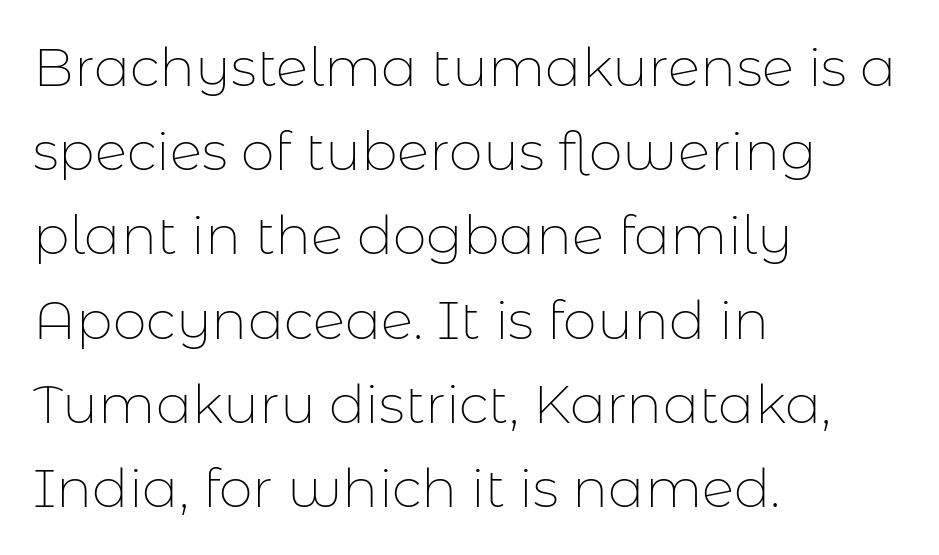
The designer went with a sans here, leaving each stem footless. Leading: standard. The letters stand straight up with perfectly vertical stems. Visually the block forms a straight wall on the left and a jagged coastline on the right. Counters stay open thanks to moderate or lighter strokes.
